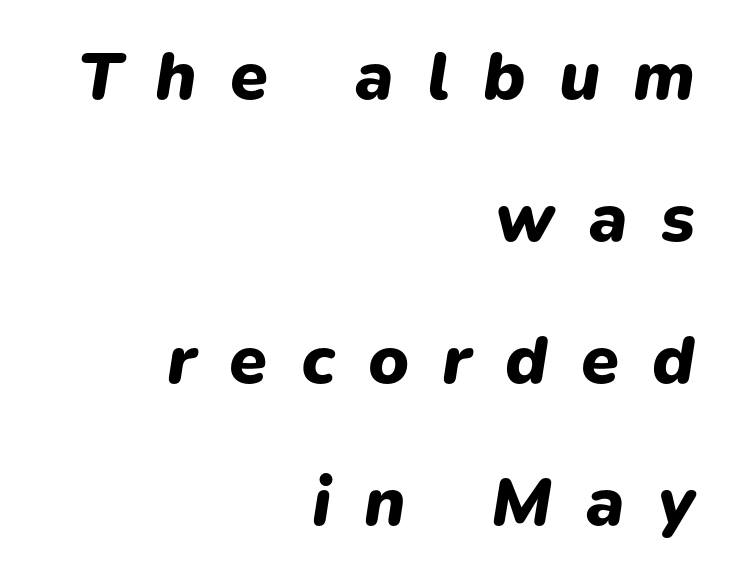
{"italic": "yes", "lean": "right", "slant_degrees": 9, "bold": "yes", "weight": "heavy", "width": "normal", "stroke_contrast": "low", "x_height": "medium", "monospaced": "no", "underline": "no", "align": "right", "line_spacing": "loose", "line_spacing_ratio": 2.06, "letter_spacing": "wide", "letter_spacing_em": 0.48, "glyph_px": 69}
